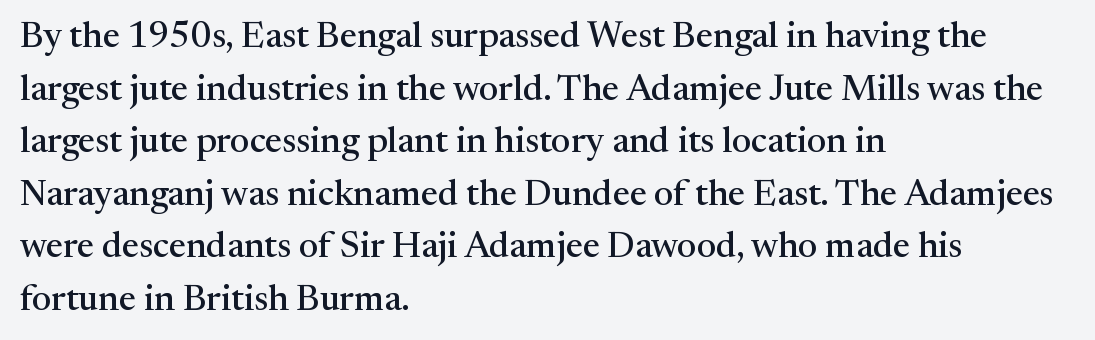
The font family rendered here belongs to the serif group. Proportional: the letters do not fall into vertical columns. These lines stack with their left ends in a neat column. The area under the type is left untouched.
